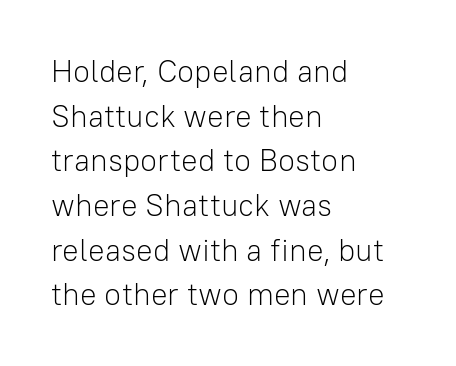
The rendering shows plain stroke endings on the letterforms — a sans-serif design. Lines of text with bare space underneath. The strokes carry an ordinary text weight at most. Leading: standard. Look at the tracking — it's just the regular setting, nothing added.
